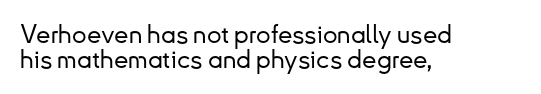
Nope, not italic — everything's standing straight. The tracking reads as untouched default to a designer's eye. The passage is arranged the way most books set body copy — flush left. Check the space under the baseline: it is left empty. The vertical gap from one line to the next is small.
